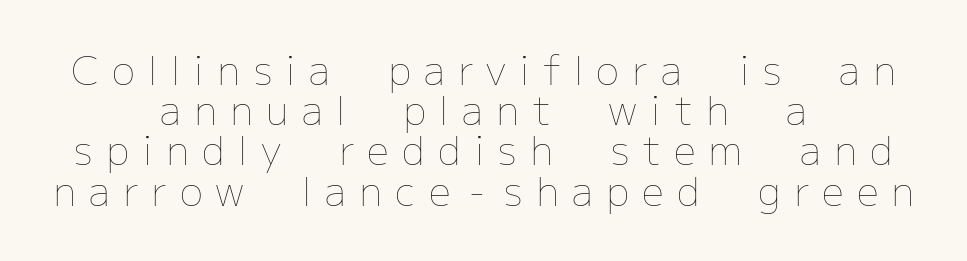
{"italic": "no", "bold": "no", "weight": "thin", "width": "normal", "stroke_contrast": "low", "x_height": "medium", "monospaced": "no", "underline": "no", "align": "center", "line_spacing": "tight", "line_spacing_ratio": 1.03, "letter_spacing": "wide", "letter_spacing_em": 0.34, "glyph_px": 39}
